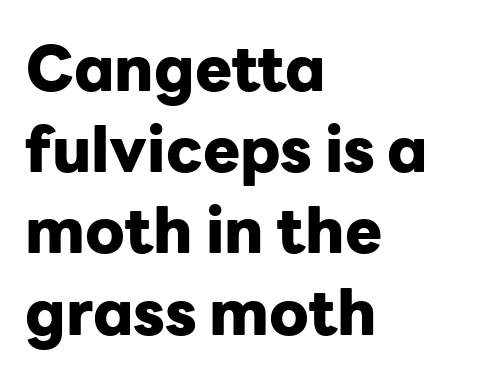
Leading matches the norm, producing a regular column. This rendering uses left alignment, leaving the right contour irregular. The rendering keeps characters at their native spacing. The typeface chosen for these lines omits serifs. Each letter keeps its own natural width here, so spacing adapts to shape.
